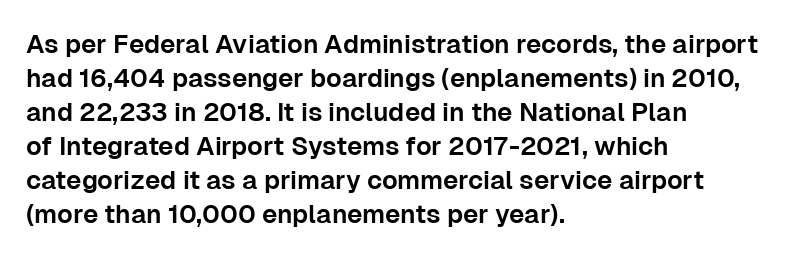
Q: Is the text italic (slanted)? A: No, it is upright.
Q: Is the text underlined? A: No.
Q: How is the paragraph aligned? A: Left-aligned.
Q: Is the spacing between letters normal or unusually wide? A: Normal.
Q: Is the spacing between lines tight, normal or loose? A: Normal.
